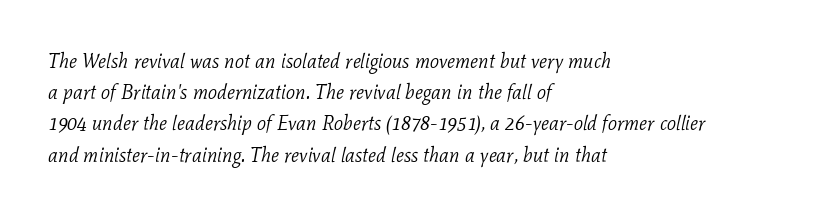
{"italic": "yes", "lean": "right", "slant_degrees": 11, "bold": "no", "underline": "no", "align": "left", "line_spacing": "normal", "line_spacing_ratio": 1.56, "letter_spacing": "normal", "letter_spacing_em": 0.0, "glyph_px": 20}
